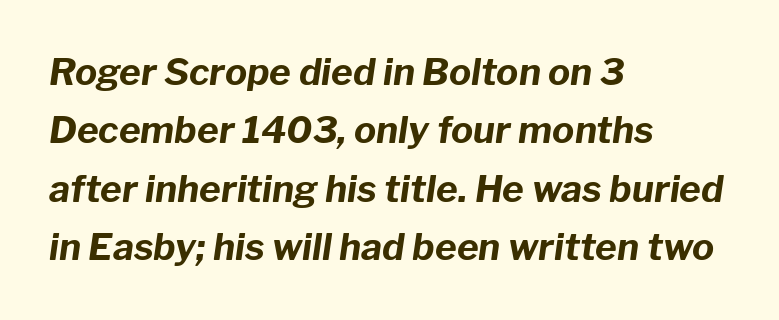
The image shows 37 px bold type, italic (leaning right); set left-aligned, normal line spacing (1.58x), normal letter spacing, not underlined; low stroke contrast and a medium x-height.
